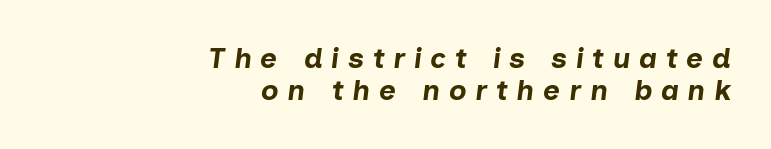
Q: Is the text bold? A: Yes.
Q: Is the text italic (slanted)? A: Yes, it leans right by about 7 degrees.
Q: Is the text underlined? A: No.
Q: How is the paragraph aligned? A: Right-aligned.
Q: Is the spacing between letters normal or unusually wide? A: Unusually wide.
Q: Is the spacing between lines tight, normal or loose? A: Tight.
Q: Width (condensed, normal, or wide)? A: Normal.
Q: Stroke contrast? A: Low.
Q: x-height? A: Medium.
Q: Monospaced? A: No.
